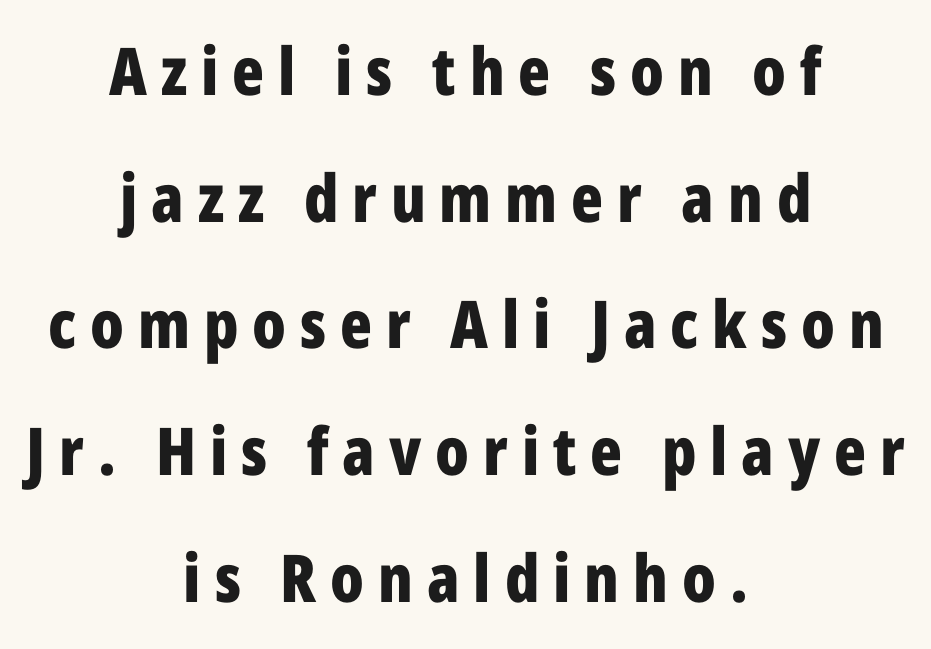
The specimen omits any rule beneath the text block's lines. Notice the wide empty band between every row — that's loose leading. The text block is weighted toward neither margin, spreading evenly from the middle. Unlike italic type, these characters show no tilt at all. Is this a fixed-width face? No — the glyphs have proportional, varying widths.
